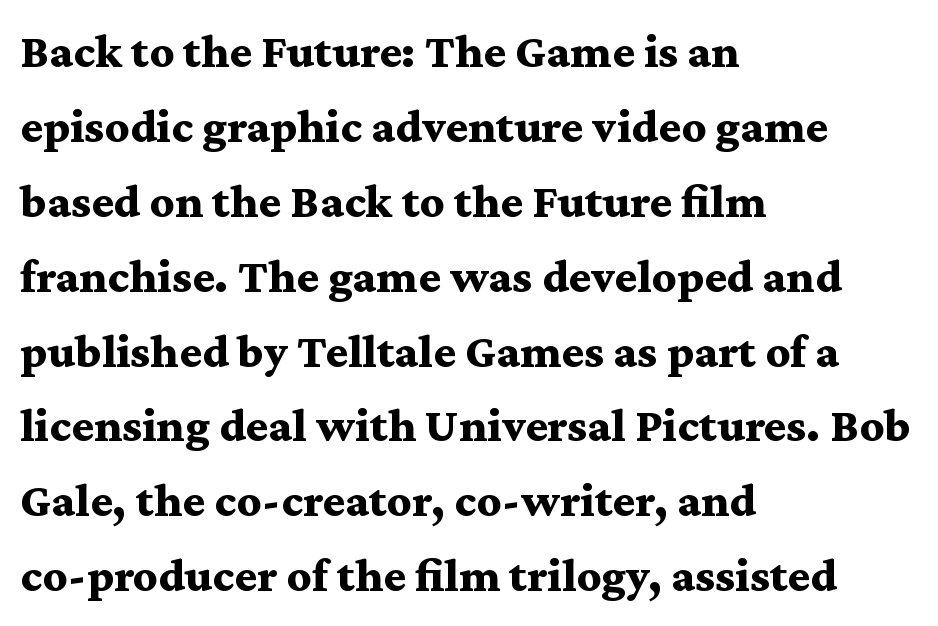
Q: Is the text bold? A: Yes.
Q: Is the text italic (slanted)? A: No, it is upright.
Q: Is the typeface a serif or a sans-serif typeface? A: Serif.
Q: Is the text underlined? A: No.
Q: How is the paragraph aligned? A: Left-aligned.
Q: Is the spacing between letters normal or unusually wide? A: Normal.
Q: Is the spacing between lines tight, normal or loose? A: Normal.
Q: Width (condensed, normal, or wide)? A: Wide.
Q: Stroke contrast? A: Medium.
Q: x-height? A: Medium.
Q: Monospaced? A: No.
